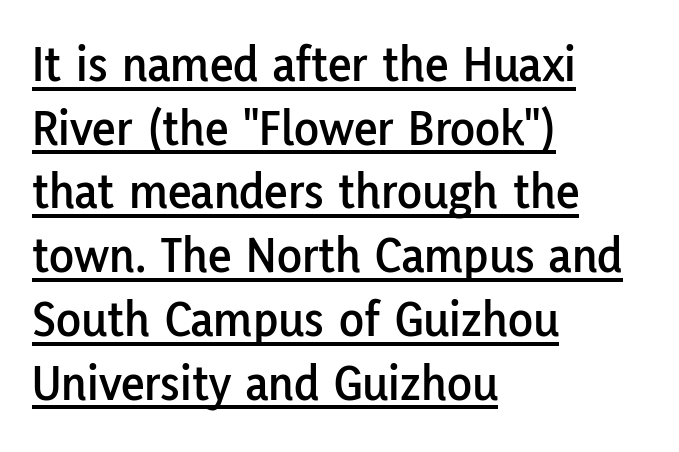
Q: Is the text italic (slanted)? A: No, it is upright.
Q: Is the typeface a serif or a sans-serif typeface? A: Sans-serif.
Q: Is the text underlined? A: Yes.
Q: How is the paragraph aligned? A: Left-aligned.
Q: Is the spacing between letters normal or unusually wide? A: Normal.
Q: Is the spacing between lines tight, normal or loose? A: Normal.
Q: Width (condensed, normal, or wide)? A: Normal.
Q: Stroke contrast? A: Low.
Q: x-height? A: Medium.
Q: Monospaced? A: No.
